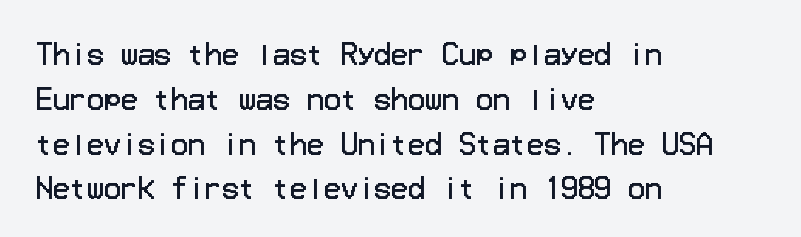
The image shows 28 px regular-weight sans-serif type, upright; set left-aligned, normal line spacing (1.6x), normal letter spacing, not underlined; low stroke contrast and a medium x-height.
